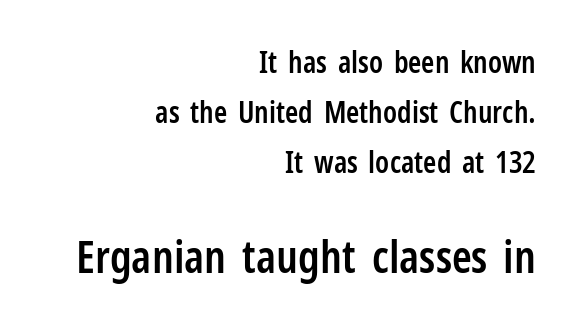
Students, note that the glyphs here touch the page at normal intervals. These two chunks differ in scale, with the bottom chunk taking the larger measure. Underline: absent. You could not count columns in this text — the font is proportionally spaced. I'd call this a sans setting — the letters go barefoot.
